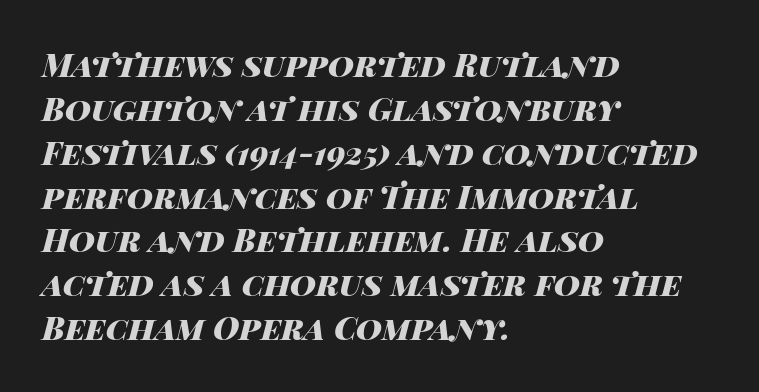
Q: Is the text bold? A: Yes.
Q: Is the text italic (slanted)? A: Yes, it leans right by about 14 degrees.
Q: Is the text underlined? A: No.
Q: How is the paragraph aligned? A: Left-aligned.
Q: Is the spacing between letters normal or unusually wide? A: Normal.
Q: Is the spacing between lines tight, normal or loose? A: Normal.
Q: Width (condensed, normal, or wide)? A: Wide.
Q: Stroke contrast? A: High.
Q: x-height? A: Large.
Q: Monospaced? A: No.
